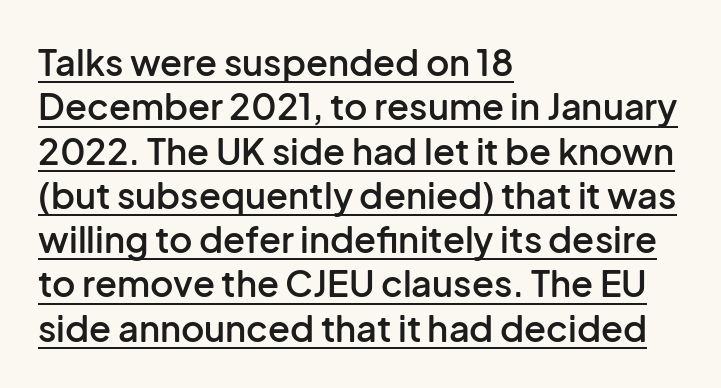
Q: Is the text bold? A: Semi-bold.
Q: Is the text italic (slanted)? A: No, it is upright.
Q: Is the typeface a serif or a sans-serif typeface? A: Sans-serif.
Q: Is the text underlined? A: Yes.
Q: How is the paragraph aligned? A: Left-aligned.
Q: Is the spacing between letters normal or unusually wide? A: Normal.
Q: Width (condensed, normal, or wide)? A: Normal.
Q: Stroke contrast? A: Low.
Q: x-height? A: Medium.
Q: Monospaced? A: No.
